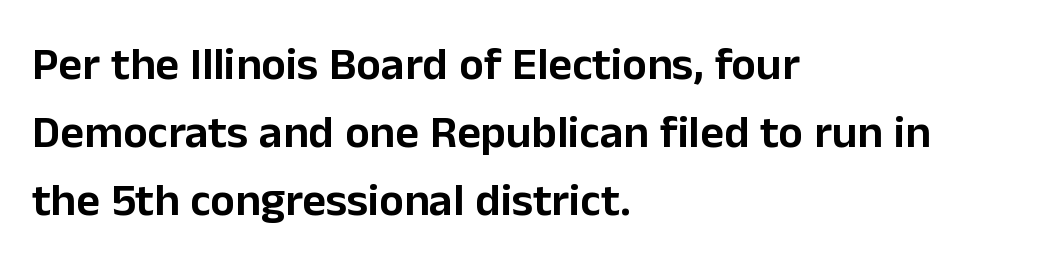
The image shows 46 px sans-serif type, upright; set left-aligned, normal line spacing (1.48x), normal letter spacing, not underlined; low stroke contrast and a medium x-height.
